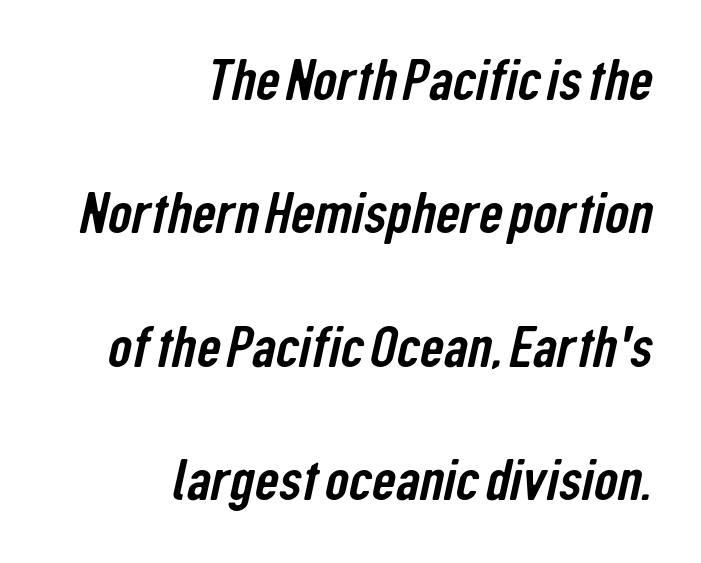
{"serif": "no", "width": "condensed", "stroke_contrast": "low", "x_height": "medium", "monospaced": "no", "underline": "no", "align": "right", "line_spacing": "loose", "line_spacing_ratio": 2.26, "letter_spacing": "normal", "letter_spacing_em": 0.0, "glyph_px": 59}
